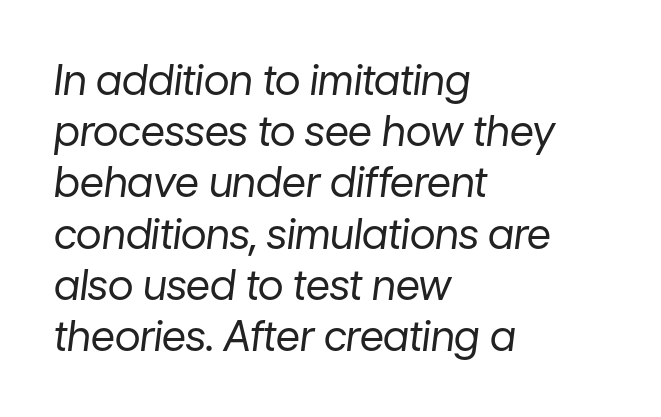
Q: Is the text bold? A: No.
Q: Is the text italic (slanted)? A: Yes, it leans right by about 7 degrees.
Q: Is the text underlined? A: No.
Q: How is the paragraph aligned? A: Left-aligned.
Q: Is the spacing between letters normal or unusually wide? A: Normal.
Q: Width (condensed, normal, or wide)? A: Normal.
Q: Stroke contrast? A: Low.
Q: x-height? A: Medium.
Q: Monospaced? A: No.
